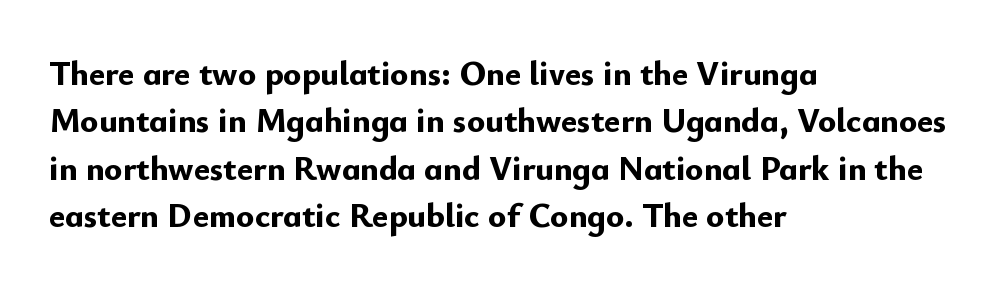
Q: Is the text bold? A: Yes.
Q: Is the text italic (slanted)? A: No, it is upright.
Q: Is the typeface a serif or a sans-serif typeface? A: Sans-serif.
Q: Is the text underlined? A: No.
Q: How is the paragraph aligned? A: Left-aligned.
Q: Is the spacing between letters normal or unusually wide? A: Normal.
Q: Is the spacing between lines tight, normal or loose? A: Normal.
Q: Width (condensed, normal, or wide)? A: Normal.
Q: Stroke contrast? A: Low.
Q: x-height? A: Small.
Q: Monospaced? A: No.
